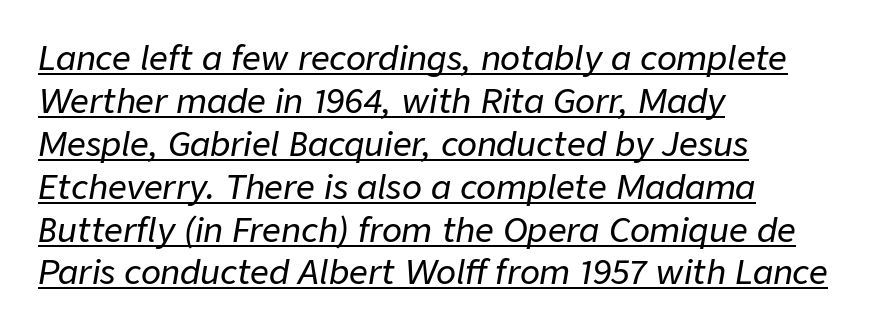
Q: Is the text italic (slanted)? A: Yes, it leans right by about 9 degrees.
Q: Is the text underlined? A: Yes.
Q: How is the paragraph aligned? A: Left-aligned.
Q: Is the spacing between letters normal or unusually wide? A: Normal.
Q: Is the spacing between lines tight, normal or loose? A: Normal.
Q: Width (condensed, normal, or wide)? A: Normal.
Q: Stroke contrast? A: Low.
Q: x-height? A: Medium.
Q: Monospaced? A: No.
